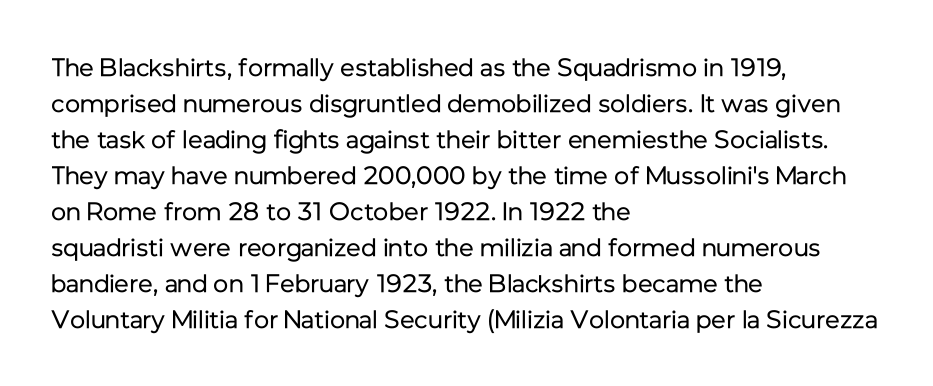
{"italic": "no", "bold": "no", "underline": "no", "align": "left", "line_spacing": "normal", "line_spacing_ratio": 1.44, "letter_spacing": "normal", "letter_spacing_em": 0.0, "glyph_px": 25}
